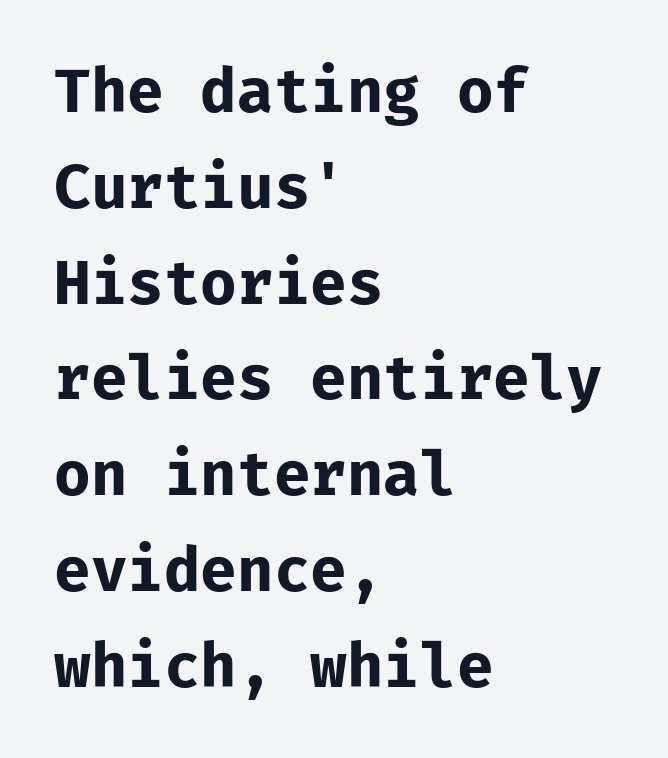
The image shows 61 px bold sans-serif type, upright, monospaced; set left-aligned, normal line spacing (1.57x), normal letter spacing, not underlined; low stroke contrast and a medium x-height.
